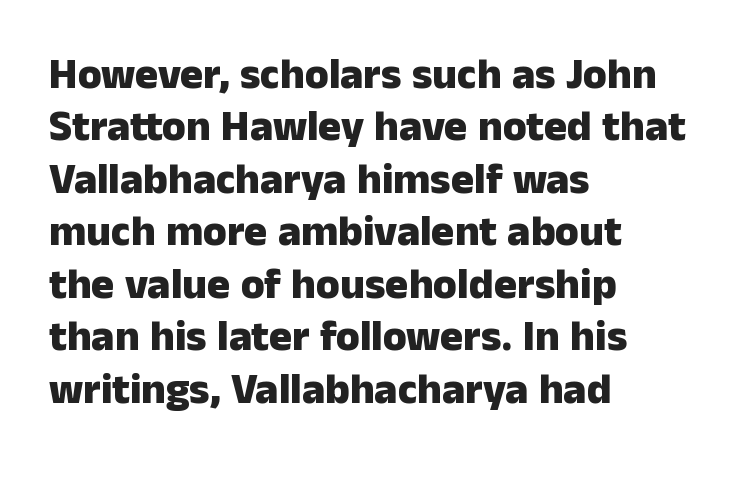
{"serif": "no", "italic": "no", "bold": "yes", "weight": "heavy", "width": "normal", "stroke_contrast": "low", "x_height": "medium", "monospaced": "no", "underline": "no", "align": "left", "line_spacing_ratio": 1.22, "letter_spacing": "normal", "letter_spacing_em": 0.0, "glyph_px": 43}
